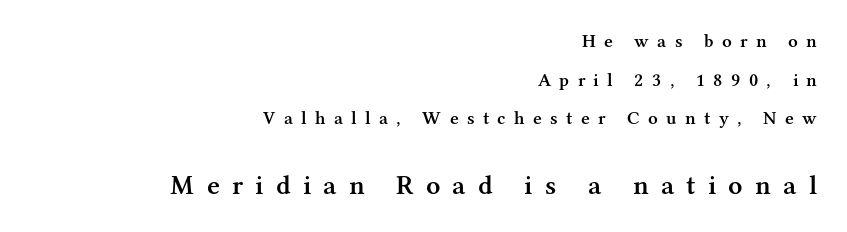
Q: Is the text bold? A: Semi-bold.
Q: Is the text italic (slanted)? A: No, it is upright.
Q: Is the typeface a serif or a sans-serif typeface? A: Serif.
Q: Is the text underlined? A: No.
Q: How is the paragraph aligned? A: Right-aligned.
Q: Is the spacing between letters normal or unusually wide? A: Unusually wide.
Q: Is the spacing between lines tight, normal or loose? A: Loose.
Q: Which block of text is set in a larger size, the first (top) or the second (bottom)? A: The second (bottom) one.
Q: Width (condensed, normal, or wide)? A: Normal.
Q: Stroke contrast? A: Medium.
Q: x-height? A: Medium.
Q: Monospaced? A: No.
